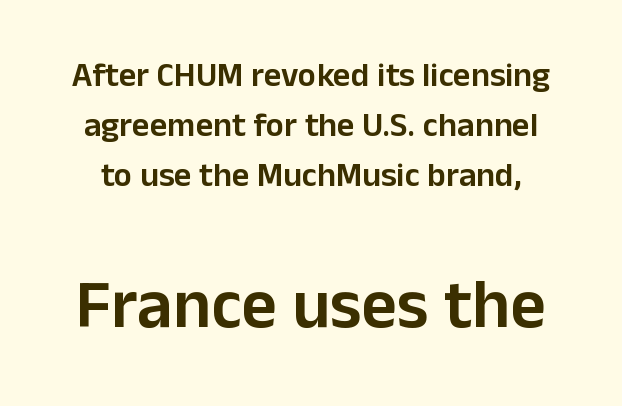
The letters advance in unequal steps, a hallmark of proportional type. The horizontal fit of the characters is conventional and even. Its strokes are somewhat broadened, the hallmark of semibold type. To sum up the face: it is a sans, with no serifs. You get the small type first, then a jump to larger type. Ascenders rise straight up at ninety degrees.
